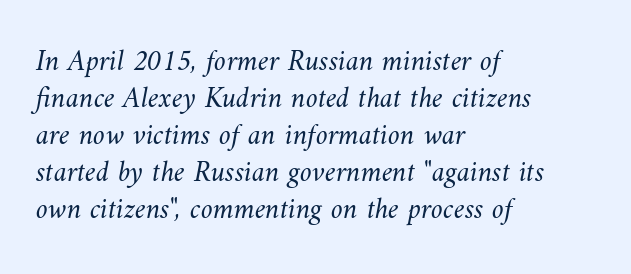
Q: Is the text bold? A: No.
Q: Is the text underlined? A: No.
Q: How is the paragraph aligned? A: Left-aligned.
Q: Is the spacing between letters normal or unusually wide? A: Normal.
Q: Width (condensed, normal, or wide)? A: Normal.
Q: Stroke contrast? A: Medium.
Q: x-height? A: Small.
Q: Monospaced? A: No.
